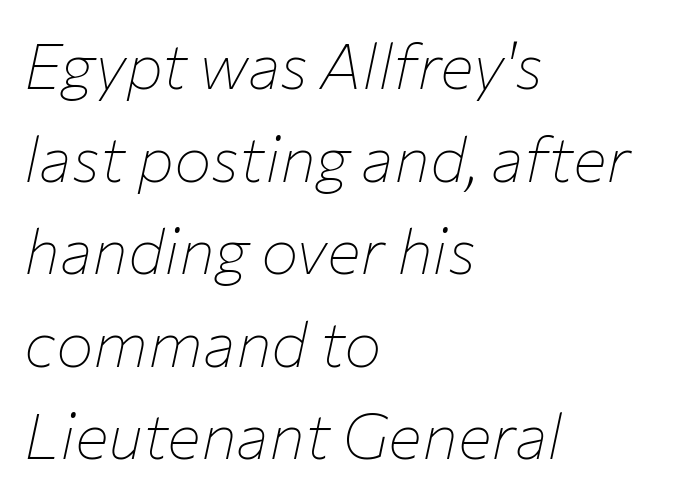
The image shows 63 px thin type, italic (leaning right); set left-aligned, normal line spacing (1.47x), normal letter spacing, not underlined; low stroke contrast and a medium x-height.
